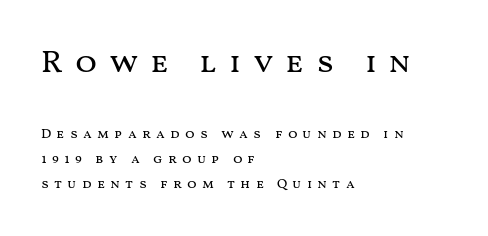
{"italic": "no", "bold": "no", "weight": "regular", "width": "wide", "stroke_contrast": "medium", "x_height": "medium", "monospaced": "no", "underline": "no", "align": "left", "line_spacing_ratio": 1.79, "letter_spacing": "wide", "letter_spacing_em": 0.37, "larger_block": "first", "size_ratio": 2.29, "glyph_px": 32}
